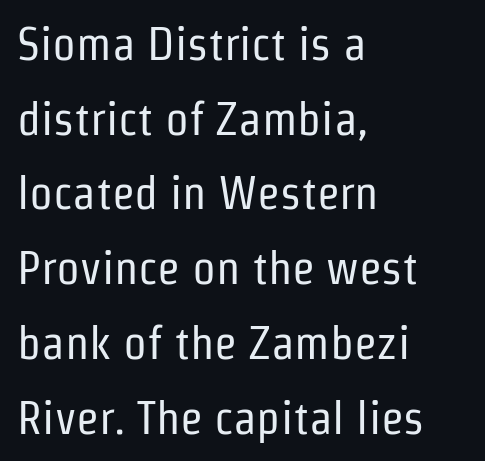
Q: Is the text bold? A: No.
Q: Is the text italic (slanted)? A: No, it is upright.
Q: Is the typeface a serif or a sans-serif typeface? A: Sans-serif.
Q: Is the text underlined? A: No.
Q: How is the paragraph aligned? A: Left-aligned.
Q: Is the spacing between letters normal or unusually wide? A: Normal.
Q: Is the spacing between lines tight, normal or loose? A: Normal.
Q: Width (condensed, normal, or wide)? A: Condensed.
Q: Stroke contrast? A: Low.
Q: x-height? A: Medium.
Q: Monospaced? A: No.
